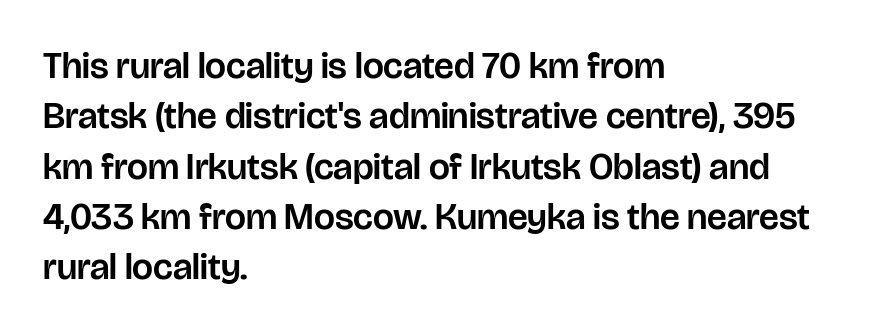
Here the designer chose a conventional face with non-uniform glyph widths. The line-height multiplier appears to be the usual default. If you drew a ruler down the left edge, every line would touch it. To sum up the face: it is a sans, with no serifs. Quick note: underline off. How are the letters spaced? Ordinarily, with no added tracking.
